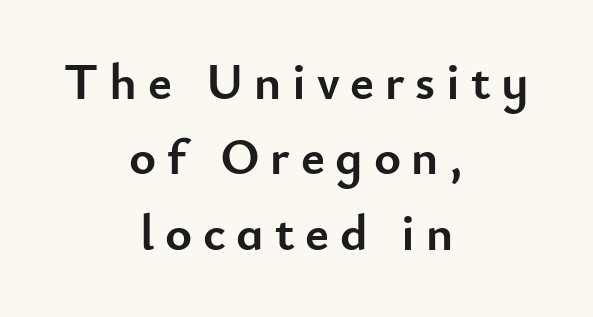
Here the glyphs are tracked loosely, breaking word shapes into spaced letters. Both edges are ragged and mirror each other, which tells us the setting is centered. Just letters on the line, the space beneath them empty. A full-strength bold gives these letters their thick strokes. Ordinary non-slanted type is in use.
